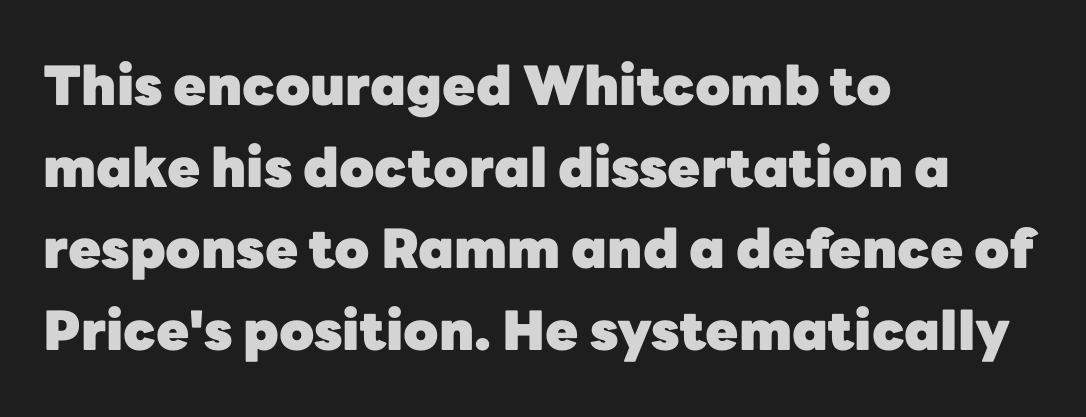
The image shows 54 px heavy sans-serif type, upright; set left-aligned, normal line spacing (1.51x), normal letter spacing, not underlined; low stroke contrast and a medium x-height.
